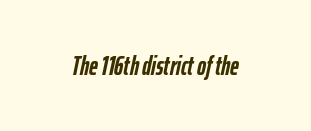
The image shows 27 px bold type, italic (leaning right); set centered, normal letter spacing, not underlined.
